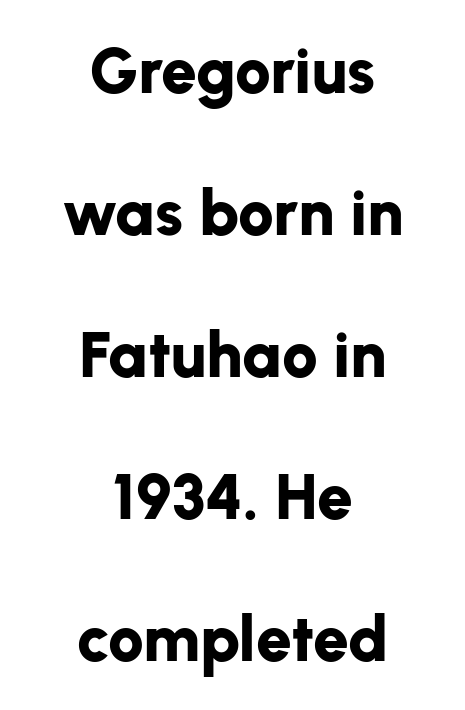
{"serif": "no", "italic": "no", "bold": "yes", "weight": "bold", "width": "normal", "stroke_contrast": "low", "x_height": "medium", "monospaced": "no", "underline": "no", "align": "center", "line_spacing": "loose", "line_spacing_ratio": 2.22, "letter_spacing": "normal", "letter_spacing_em": 0.0, "glyph_px": 64}
